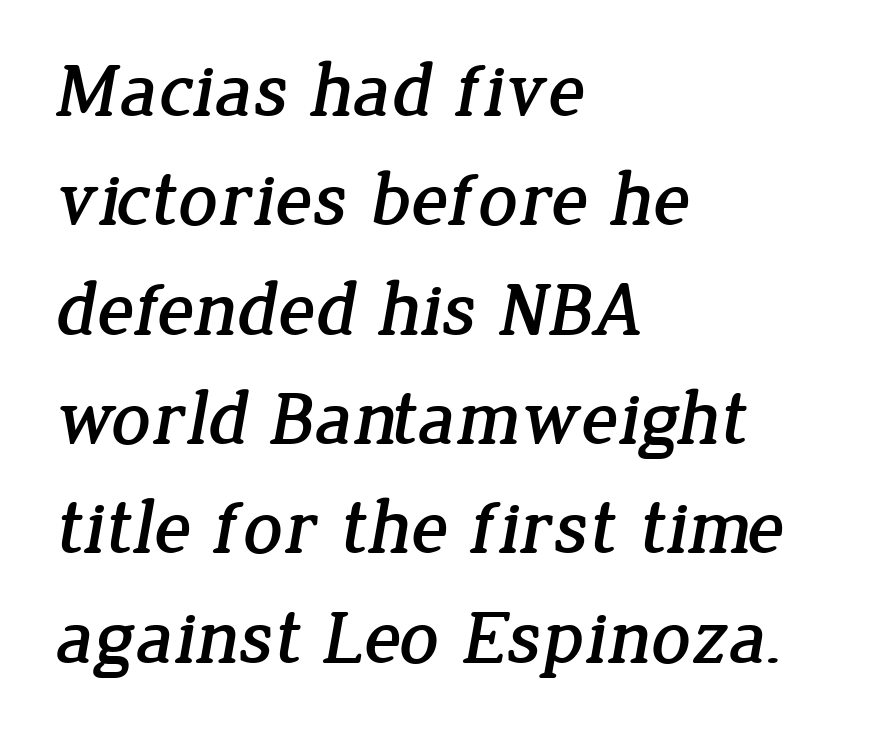
The image shows 77 px serif type; set left-aligned, normal line spacing (1.42x), normal letter spacing, not underlined; low stroke contrast and a medium x-height.
